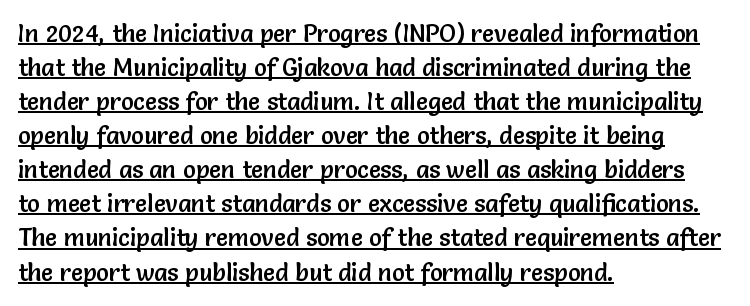
Short note: letters normally spaced. The block of text has a typical density, with ordinary space between rows. Horizontal alignment here is leftward, the default for most running prose. The font's upright variant was chosen for this text. Underline: present.
